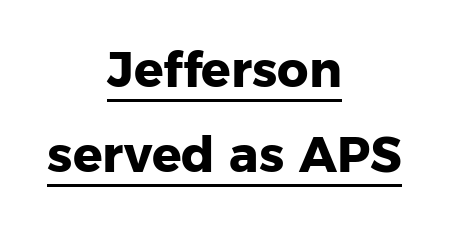
Here the designer chose a conventional face with non-uniform glyph widths. Heavy-handed strokes throughout: this text is bold. The font family rendered here belongs to the sans-serif group. This sample uses an upright cut, with every glyph sitting square on the baseline. Compared with undecorated copy, this sample adds a rule below the words.
